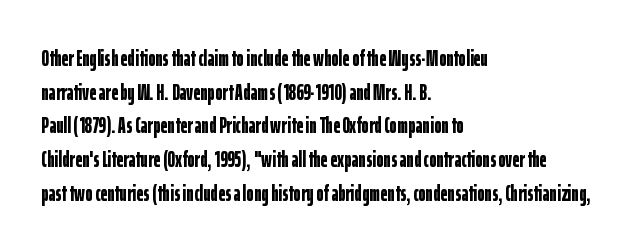
Q: Is the text bold? A: Yes.
Q: Is the text italic (slanted)? A: No, it is upright.
Q: Is the text underlined? A: No.
Q: How is the paragraph aligned? A: Left-aligned.
Q: Is the spacing between letters normal or unusually wide? A: Normal.
Q: Is the spacing between lines tight, normal or loose? A: Normal.
